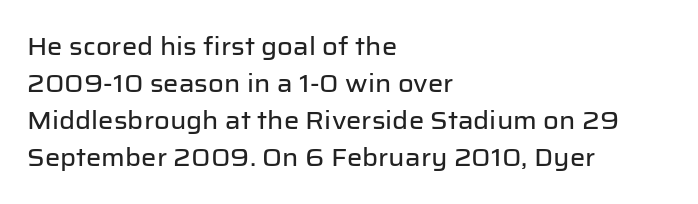
This is roman type, the default non-slanted kind. The lines in this sample share a left origin and differ only in where they stop. Glance below the letters and you will spot only blank space. The line-height multiplier appears to be the usual default. No extra tracking has been applied to these lines.
